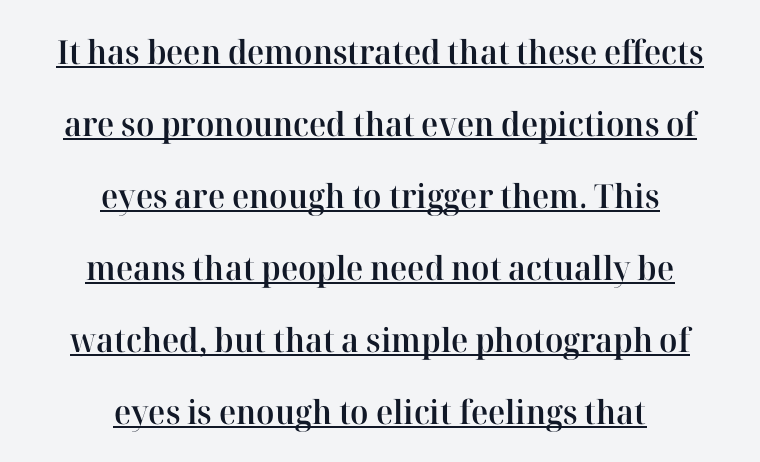
Every row of glyphs is offset so its center matches the block's center. Proportional: the letters do not fall into vertical columns. If you drew a line through each stem, it would be perfectly vertical. These lines carry some extra weight — a demibold, not a full bold. What kind of face is this? One with serifs.
